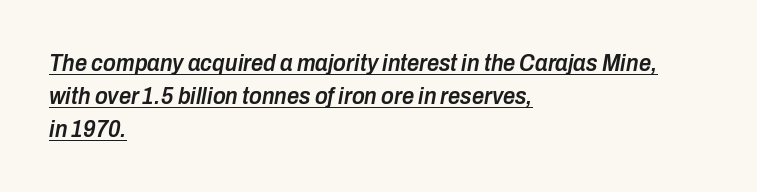
Reading down the column, the eye jumps a familiar distance to each next line. A somewhat darkened texture: the type is semibold rather than bold. All the whitespace from short lines collects on the right. The rendering uses the underline text-decoration. Tracking here is standard; glyphs follow each other at the usual distance.
